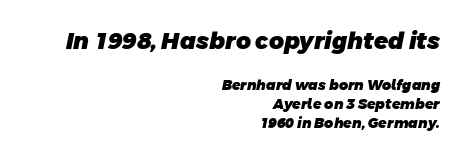
{"bold": "yes", "underline": "no", "align": "right", "line_spacing": "normal", "line_spacing_ratio": 1.34, "letter_spacing": "normal", "letter_spacing_em": 0.0, "larger_block": "first", "size_ratio": 1.64, "glyph_px": 23}
